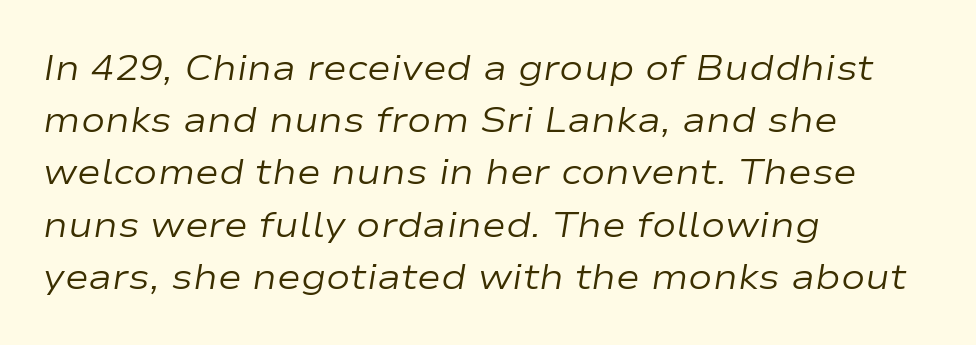
{"italic": "yes", "lean": "right", "slant_degrees": 9, "bold": "no", "weight": "regular", "width": "wide", "stroke_contrast": "low", "x_height": "medium", "monospaced": "no", "underline": "no", "align": "left", "line_spacing": "normal", "line_spacing_ratio": 1.45, "letter_spacing": "normal", "letter_spacing_em": 0.0, "glyph_px": 36}
